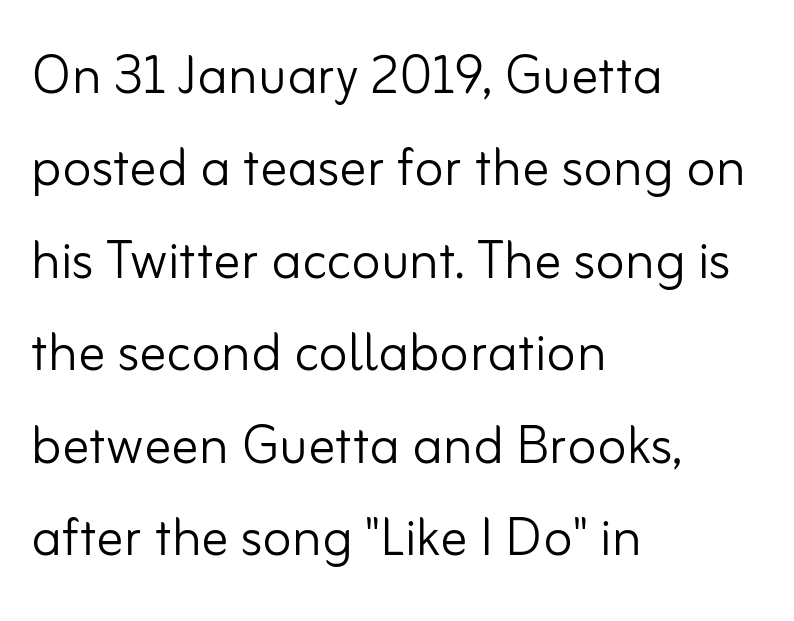
This is sans-serif lettering, the kind often seen on screens and signage. Characters follow at the spacing the type designer built in. The line-height multiplier appears to be the usual default. Varying glyph widths throughout — classic text-font behaviour. Vertical stems look standard width or narrower in stroke. The space directly below the letters is spotless.
